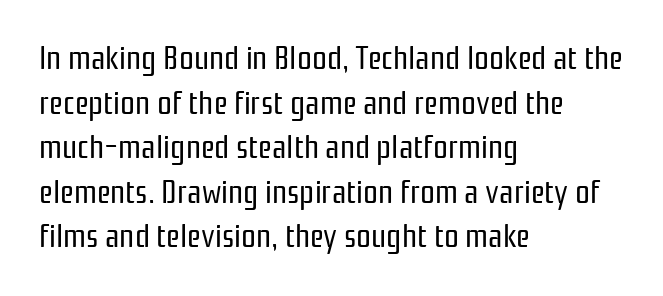
Q: Is the text bold? A: No.
Q: Is the text italic (slanted)? A: No, it is upright.
Q: Is the typeface a serif or a sans-serif typeface? A: Sans-serif.
Q: Is the text underlined? A: No.
Q: How is the paragraph aligned? A: Left-aligned.
Q: Is the spacing between letters normal or unusually wide? A: Normal.
Q: Is the spacing between lines tight, normal or loose? A: Normal.
Q: Width (condensed, normal, or wide)? A: Condensed.
Q: Stroke contrast? A: Low.
Q: x-height? A: Medium.
Q: Monospaced? A: No.
